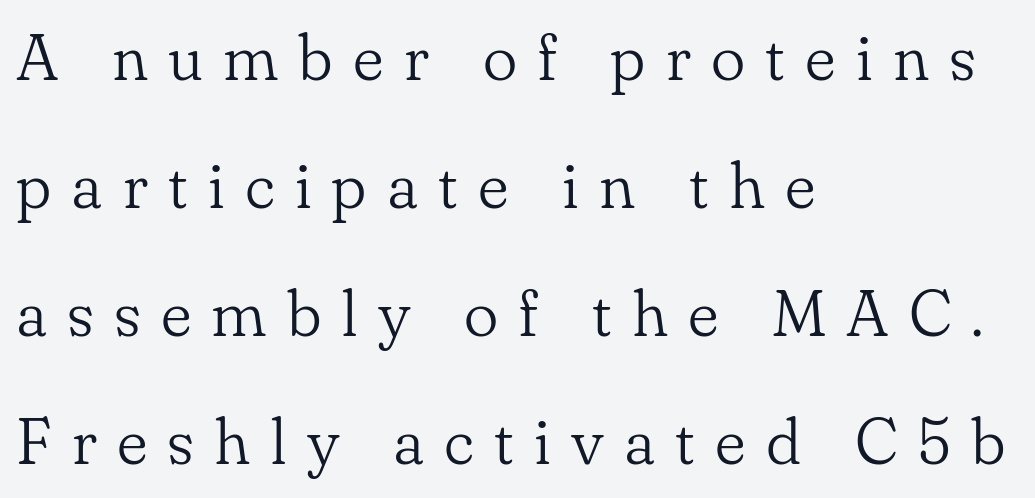
The image shows 65 px light serif type, upright; set left-aligned, loose line spacing (1.97x), unusually wide letter spacing (+0.31 em), not underlined; low stroke contrast and a small x-height.
